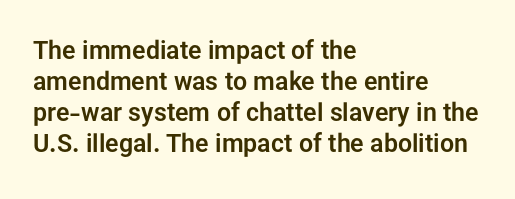
Clear beneath every line of the passage. Is the block centered? No — it sits flush against the left margin. Observe the ordinary spacing: letters are neighbours, not strangers. The letters stand upright; this is a roman face.
